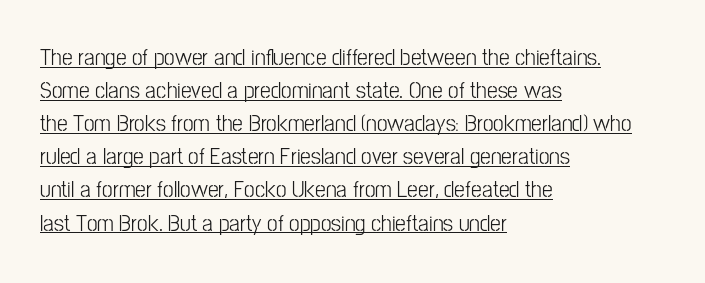
Q: Is the text italic (slanted)? A: No, it is upright.
Q: Is the text underlined? A: Yes.
Q: How is the paragraph aligned? A: Left-aligned.
Q: Is the spacing between letters normal or unusually wide? A: Normal.
Q: Is the spacing between lines tight, normal or loose? A: Normal.
